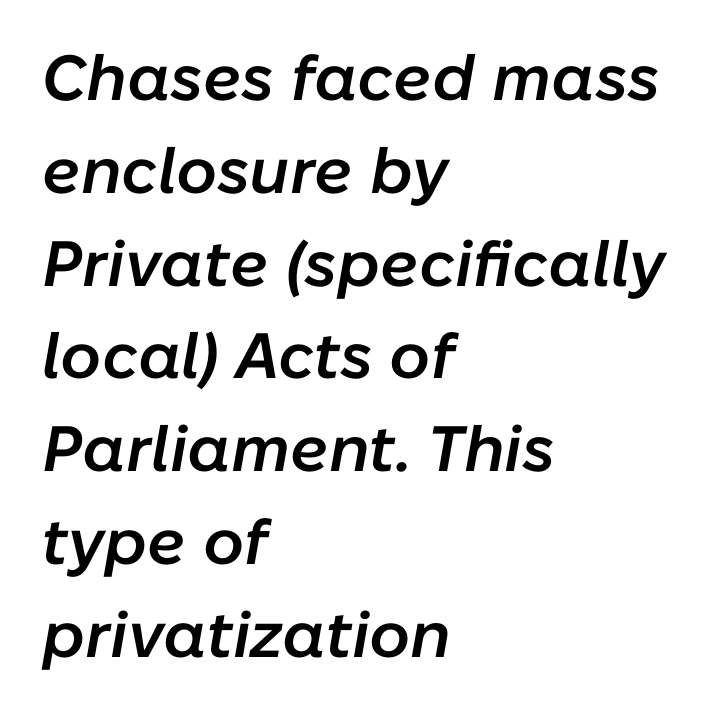
The image shows 64 px semibold type, italic (leaning right); set left-aligned, normal line spacing (1.45x), normal letter spacing, not underlined; low stroke contrast and a medium x-height.
